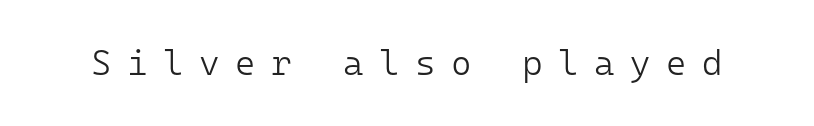
{"serif": "no", "italic": "no", "bold": "no", "weight": "light", "width": "normal", "stroke_contrast": "low", "x_height": "medium", "monospaced": "yes", "underline": "no", "letter_spacing": "wide", "letter_spacing_em": 0.44, "glyph_px": 35}
